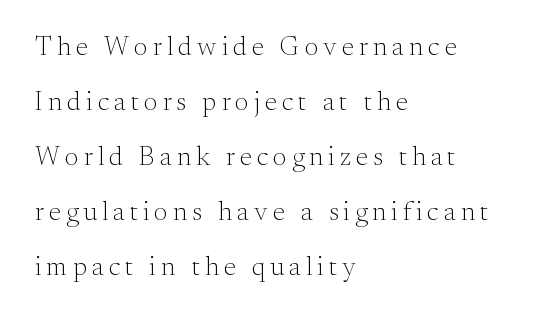
Q: Is the text bold? A: No.
Q: Is the text italic (slanted)? A: No, it is upright.
Q: Is the text underlined? A: No.
Q: How is the paragraph aligned? A: Left-aligned.
Q: Is the spacing between lines tight, normal or loose? A: Loose.
